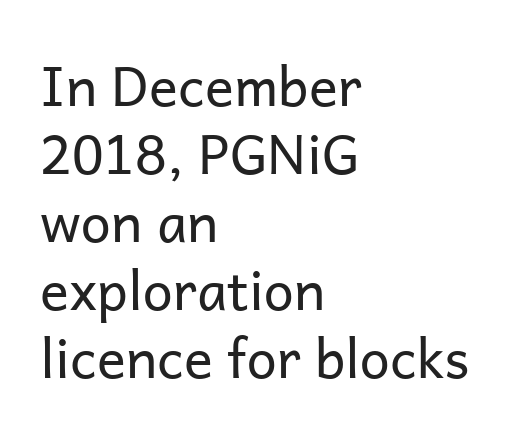
{"serif": "no", "italic": "no", "bold": "no", "weight": "regular", "width": "normal", "stroke_contrast": "low", "x_height": "medium", "monospaced": "no", "underline": "no", "align": "left", "line_spacing": "normal", "line_spacing_ratio": 1.26, "letter_spacing": "normal", "letter_spacing_em": 0.0, "glyph_px": 54}
